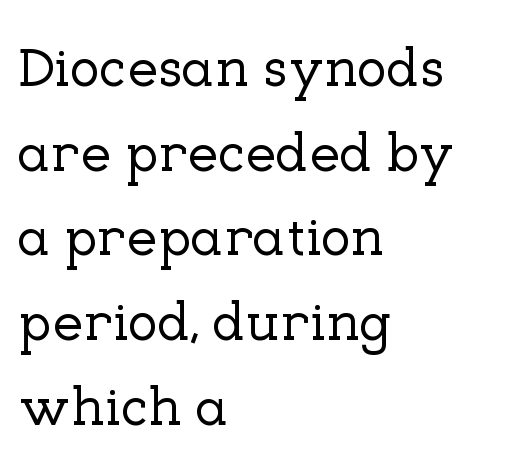
The image shows 55 px serif type, upright; set left-aligned, normal line spacing (1.54x), normal letter spacing, not underlined; low stroke contrast and a medium x-height.
